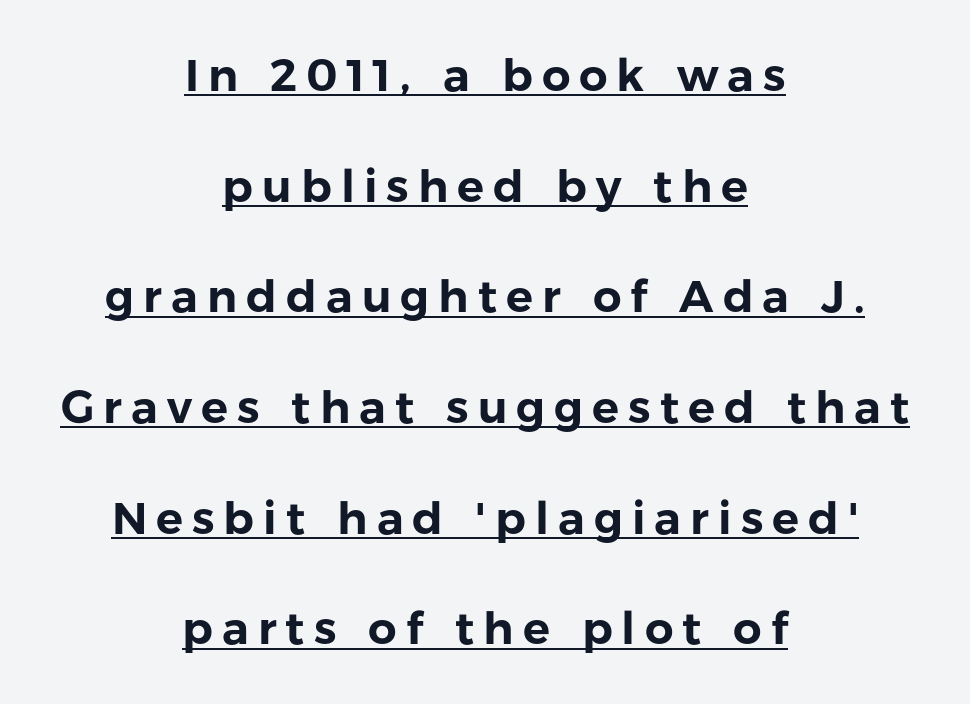
Q: Is the text italic (slanted)? A: No, it is upright.
Q: Is the typeface a serif or a sans-serif typeface? A: Sans-serif.
Q: Is the text underlined? A: Yes.
Q: How is the paragraph aligned? A: Centered.
Q: Is the spacing between letters normal or unusually wide? A: Unusually wide.
Q: Is the spacing between lines tight, normal or loose? A: Loose.
Q: Width (condensed, normal, or wide)? A: Normal.
Q: Stroke contrast? A: Low.
Q: x-height? A: Medium.
Q: Monospaced? A: No.
